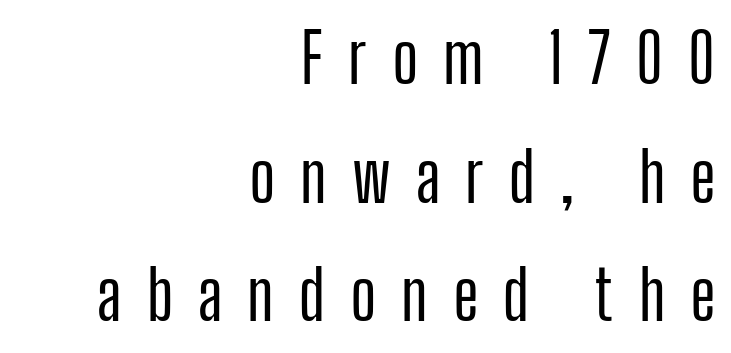
The image shows 69 px condensed sans-serif type, upright; set right-aligned, line spacing 1.72x, unusually wide letter spacing (+0.36 em), not underlined; low stroke contrast and a medium x-height.
